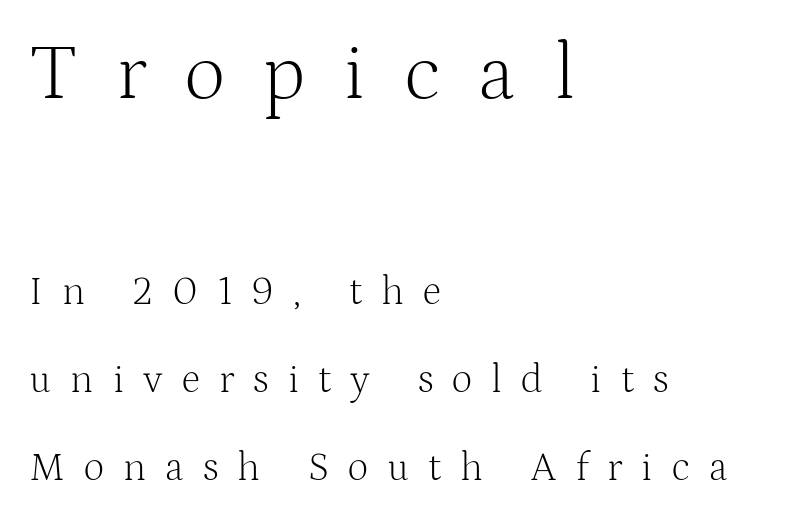
{"serif": "yes", "italic": "no", "bold": "no", "weight": "light", "width": "normal", "stroke_contrast": "medium", "x_height": "medium", "monospaced": "no", "underline": "no", "align": "left", "line_spacing": "loose", "line_spacing_ratio": 2.2, "letter_spacing": "wide", "letter_spacing_em": 0.48, "larger_block": "first", "size_ratio": 2.0, "glyph_px": 80}
